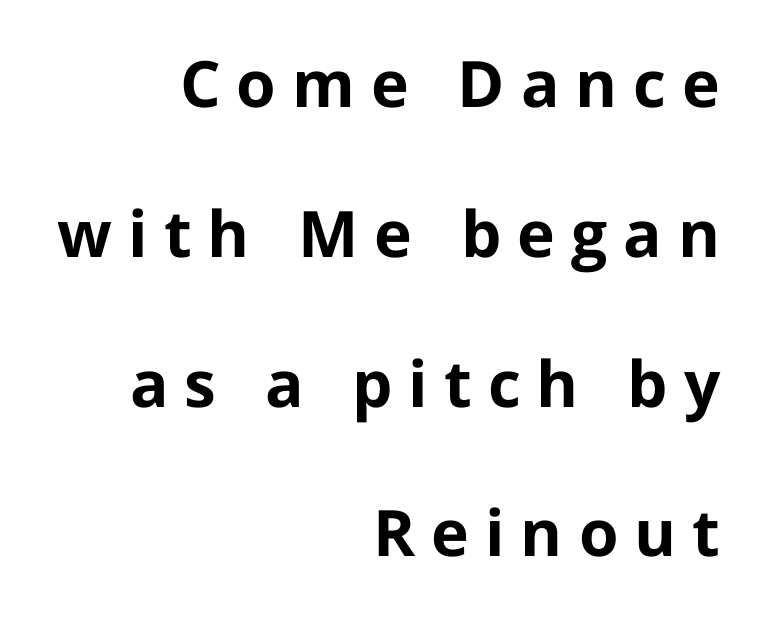
{"serif": "no", "italic": "no", "bold": "yes", "weight": "bold", "width": "normal", "stroke_contrast": "low", "x_height": "medium", "monospaced": "no", "underline": "no", "align": "right", "line_spacing": "loose", "line_spacing_ratio": 2.34, "letter_spacing": "wide", "letter_spacing_em": 0.25, "glyph_px": 64}
